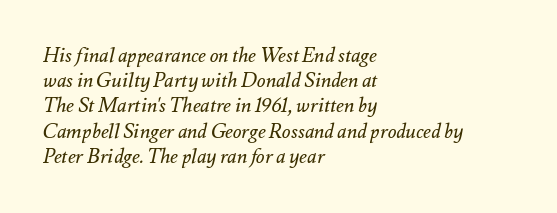
You can tell it's italic because the verticals aren't actually vertical. Tracking here is standard; glyphs follow each other at the usual distance. Bare-footed words on every line. Visually the block forms a straight wall on the left and a jagged coastline on the right.
